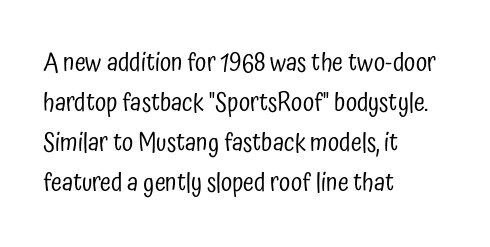
The image shows 25 px text type, upright; set left-aligned, normal line spacing (1.6x), normal letter spacing, not underlined.
